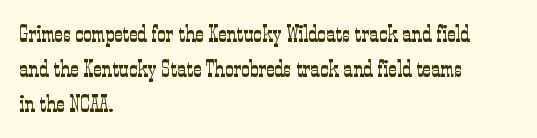
A typesetter would call this leading conventional body-copy spacing. Casual observation: everything's shoved over to the left. Counters stay open thanks to moderate or lighter strokes. The lettering stays uniformly vertical, giving the passage a roman look. No extra tracking has been applied to these lines. The gap between lines stays unmarked.
